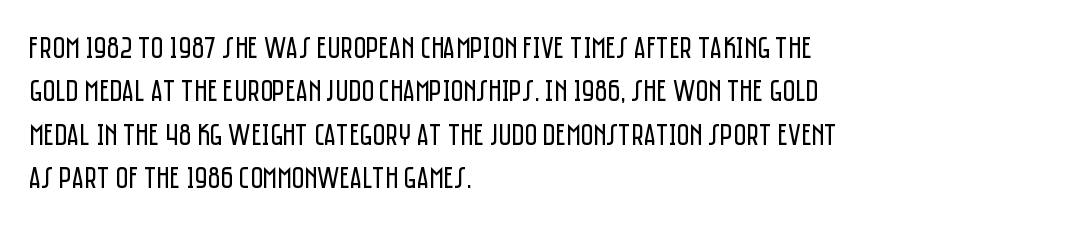
{"serif": "no", "italic": "no", "bold": "no", "weight": "regular", "width": "condensed", "stroke_contrast": "low", "x_height": "large", "monospaced": "no", "underline": "no", "align": "left", "line_spacing": "normal", "line_spacing_ratio": 1.4, "letter_spacing": "normal", "letter_spacing_em": 0.0, "glyph_px": 31}
